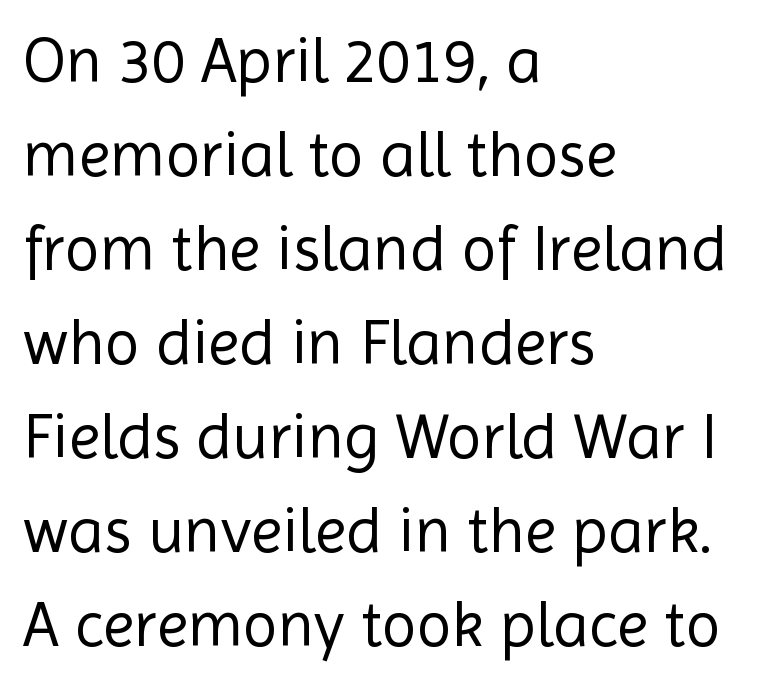
Q: Is the text bold? A: No.
Q: Is the text italic (slanted)? A: No, it is upright.
Q: Is the typeface a serif or a sans-serif typeface? A: Sans-serif.
Q: Is the text underlined? A: No.
Q: How is the paragraph aligned? A: Left-aligned.
Q: Is the spacing between letters normal or unusually wide? A: Normal.
Q: Is the spacing between lines tight, normal or loose? A: Normal.
Q: Width (condensed, normal, or wide)? A: Normal.
Q: x-height? A: Medium.
Q: Monospaced? A: No.
